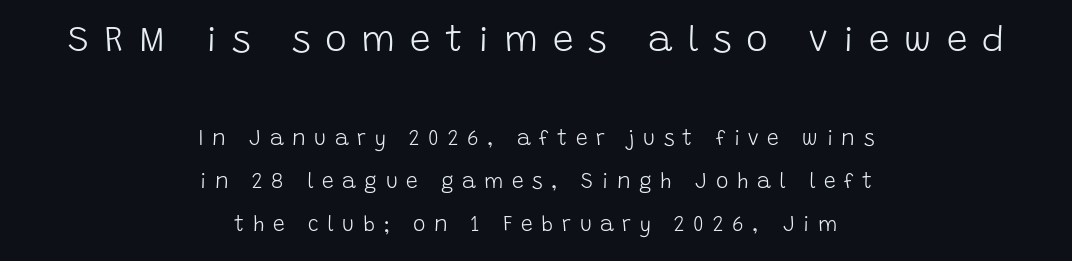
The image shows 37 px light sans-serif type, upright; set centered, loose line spacing (2.06x), unusually wide letter spacing (+0.4 em), not underlined; the first (top) block is 1.76x larger; low stroke contrast and a large x-height.
